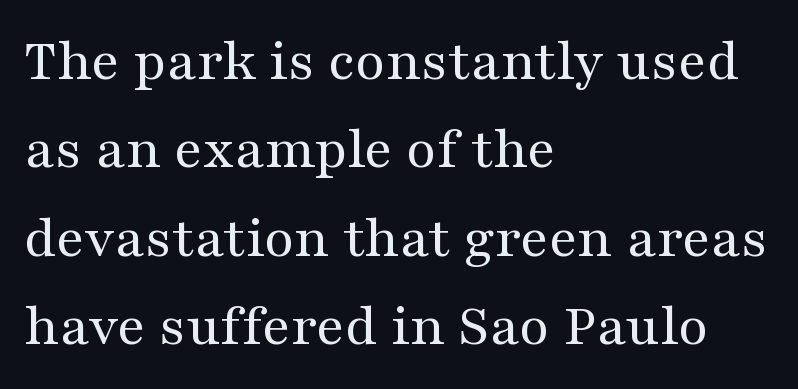
Q: Is the text bold? A: No.
Q: Is the text italic (slanted)? A: No, it is upright.
Q: Is the typeface a serif or a sans-serif typeface? A: Serif.
Q: Is the text underlined? A: No.
Q: How is the paragraph aligned? A: Left-aligned.
Q: Is the spacing between letters normal or unusually wide? A: Normal.
Q: Is the spacing between lines tight, normal or loose? A: Normal.
Q: Width (condensed, normal, or wide)? A: Wide.
Q: Stroke contrast? A: Medium.
Q: x-height? A: Medium.
Q: Monospaced? A: No.
